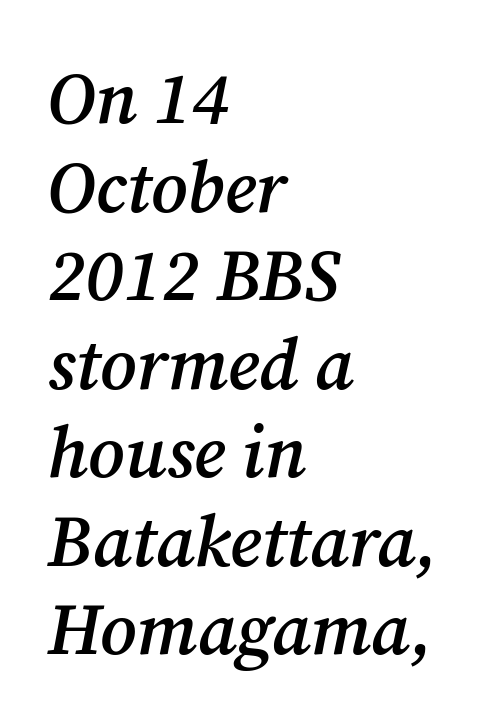
The image shows 72 px semibold serif type, italic (leaning right); set left-aligned, line spacing 1.23x, normal letter spacing, not underlined; medium stroke contrast and a medium x-height.
